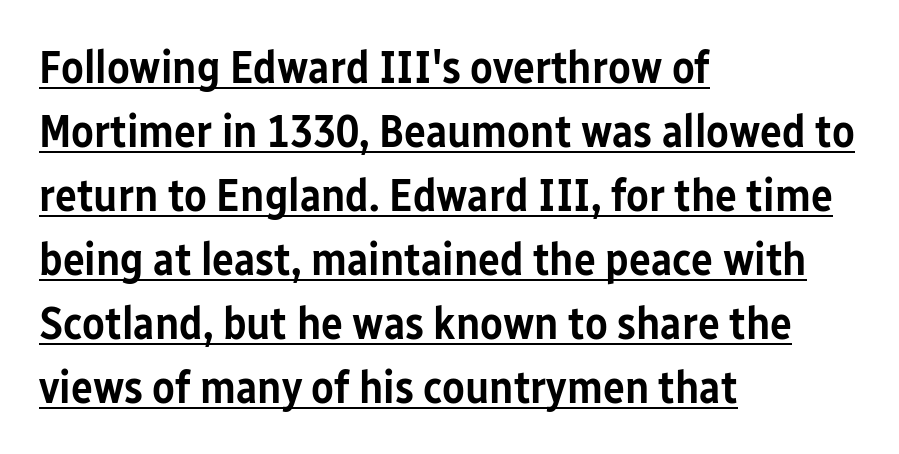
Q: Is the text bold? A: Semi-bold.
Q: Is the text italic (slanted)? A: No, it is upright.
Q: Is the typeface a serif or a sans-serif typeface? A: Sans-serif.
Q: Is the text underlined? A: Yes.
Q: How is the paragraph aligned? A: Left-aligned.
Q: Is the spacing between letters normal or unusually wide? A: Normal.
Q: Is the spacing between lines tight, normal or loose? A: Normal.
Q: Width (condensed, normal, or wide)? A: Condensed.
Q: Stroke contrast? A: Low.
Q: x-height? A: Medium.
Q: Monospaced? A: No.
